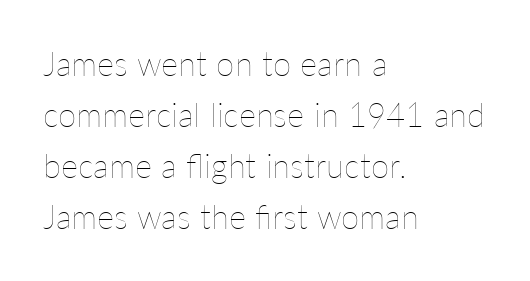
Q: Is the text bold? A: No.
Q: Is the text italic (slanted)? A: No, it is upright.
Q: Is the text underlined? A: No.
Q: How is the paragraph aligned? A: Left-aligned.
Q: Is the spacing between letters normal or unusually wide? A: Normal.
Q: Is the spacing between lines tight, normal or loose? A: Normal.
Q: Width (condensed, normal, or wide)? A: Normal.
Q: Stroke contrast? A: Low.
Q: x-height? A: Medium.
Q: Monospaced? A: No.
